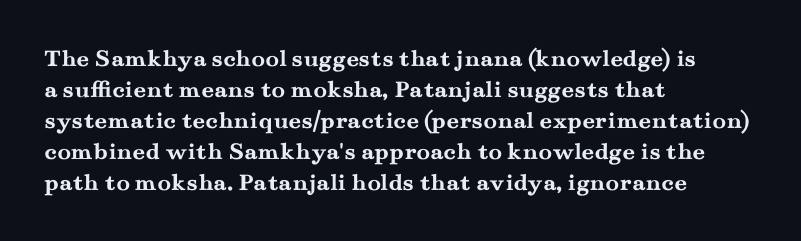
{"italic": "no", "bold": "yes", "underline": "no", "align": "left", "line_spacing_ratio": 1.24, "letter_spacing": "normal", "letter_spacing_em": 0.0, "glyph_px": 25}
